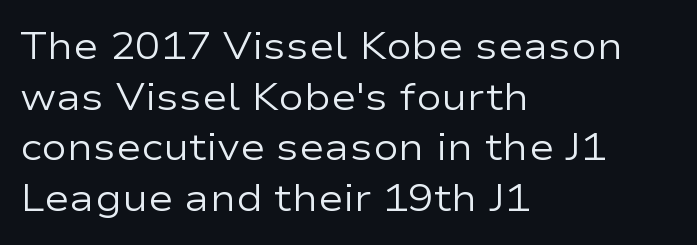
{"serif": "no", "italic": "no", "bold": "no", "weight": "regular", "width": "wide", "stroke_contrast": "low", "x_height": "medium", "monospaced": "no", "underline": "no", "align": "left", "line_spacing": "normal", "line_spacing_ratio": 1.33, "letter_spacing": "normal", "letter_spacing_em": 0.0, "glyph_px": 38}
